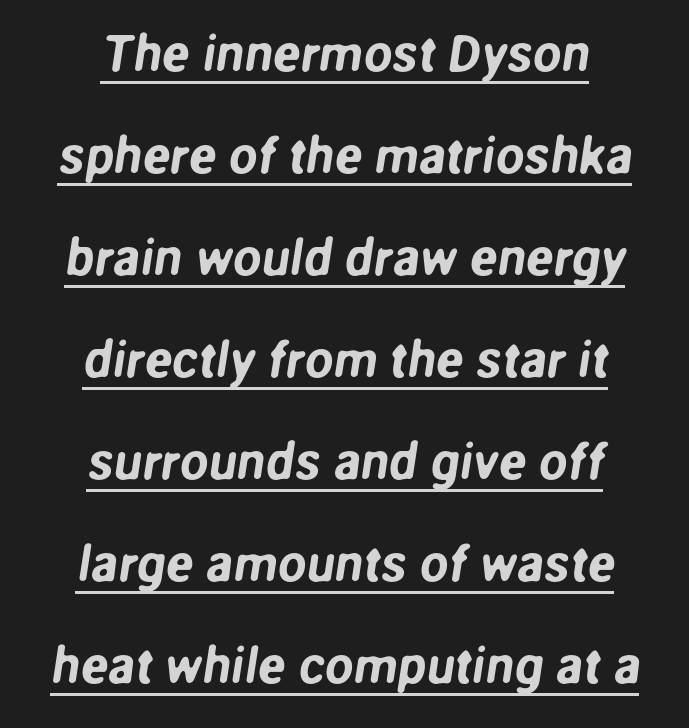
{"serif": "no", "width": "normal", "stroke_contrast": "low", "x_height": "medium", "monospaced": "no", "underline": "yes", "align": "center", "line_spacing": "loose", "line_spacing_ratio": 2.0, "letter_spacing": "normal", "letter_spacing_em": 0.0, "glyph_px": 51}
